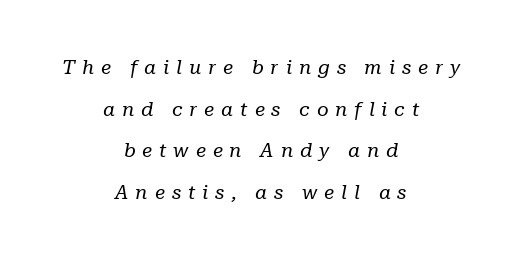
Q: Is the text bold? A: No.
Q: Is the text italic (slanted)? A: Yes, it leans right by about 10 degrees.
Q: Is the text underlined? A: No.
Q: How is the paragraph aligned? A: Centered.
Q: Is the spacing between letters normal or unusually wide? A: Unusually wide.
Q: Is the spacing between lines tight, normal or loose? A: Loose.
